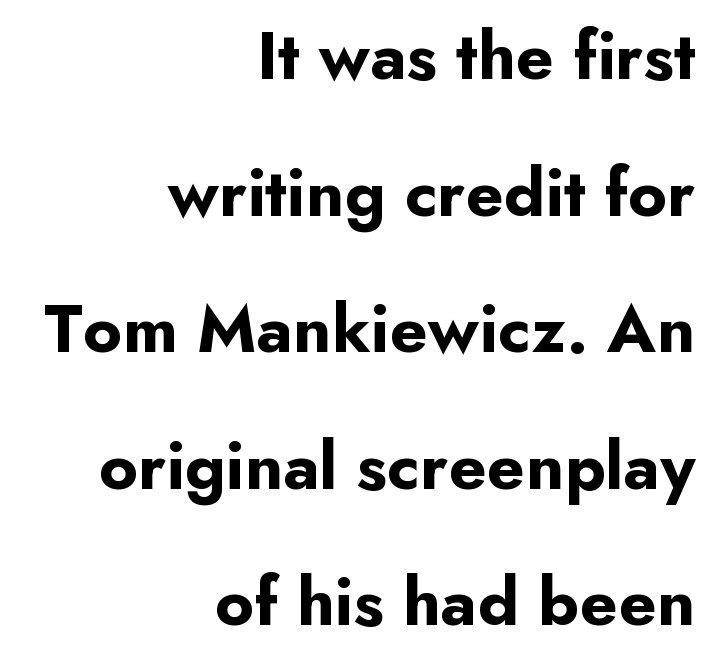
Q: Is the text bold? A: Yes.
Q: Is the text italic (slanted)? A: No, it is upright.
Q: Is the typeface a serif or a sans-serif typeface? A: Sans-serif.
Q: Is the text underlined? A: No.
Q: How is the paragraph aligned? A: Right-aligned.
Q: Is the spacing between letters normal or unusually wide? A: Normal.
Q: Is the spacing between lines tight, normal or loose? A: Loose.
Q: Width (condensed, normal, or wide)? A: Normal.
Q: Stroke contrast? A: Low.
Q: x-height? A: Small.
Q: Monospaced? A: No.
